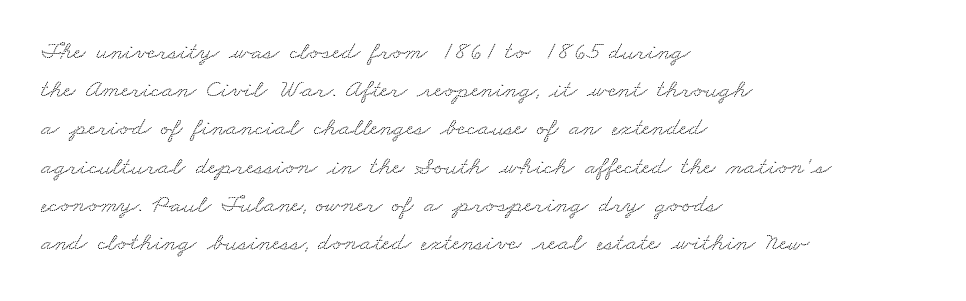
The image shows 26 px text type; set left-aligned, normal line spacing (1.47x), normal letter spacing, not underlined.
